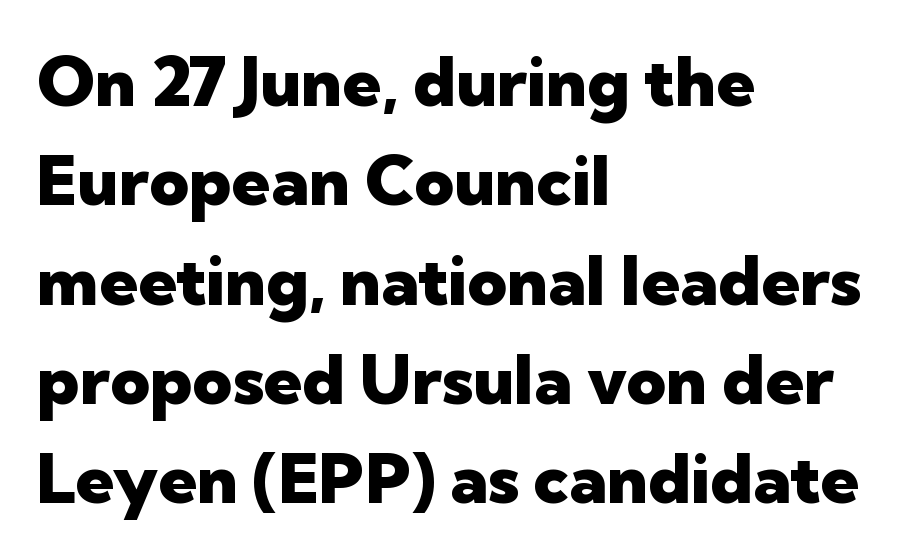
{"serif": "no", "italic": "no", "bold": "yes", "weight": "heavy", "width": "normal", "stroke_contrast": "low", "x_height": "medium", "monospaced": "no", "underline": "no", "align": "left", "line_spacing": "normal", "line_spacing_ratio": 1.44, "letter_spacing": "normal", "letter_spacing_em": 0.0, "glyph_px": 69}
